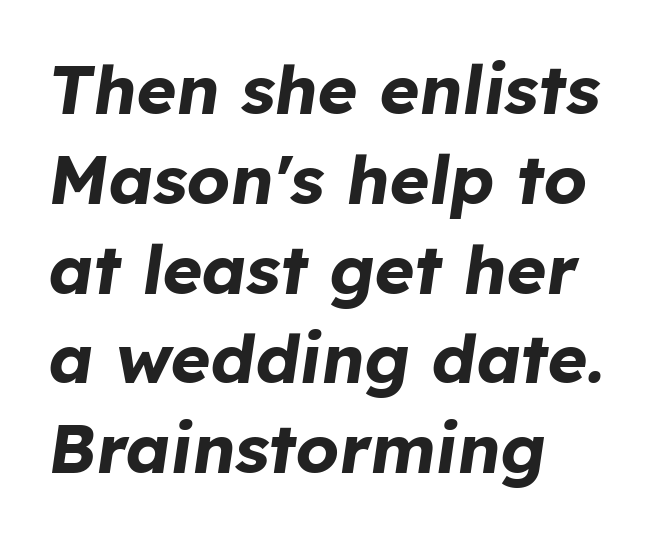
{"italic": "yes", "lean": "right", "slant_degrees": 8, "bold": "yes", "weight": "bold", "width": "normal", "stroke_contrast": "low", "x_height": "medium", "monospaced": "no", "underline": "no", "align": "left", "line_spacing": "normal", "line_spacing_ratio": 1.32, "letter_spacing": "normal", "letter_spacing_em": 0.0, "glyph_px": 68}
